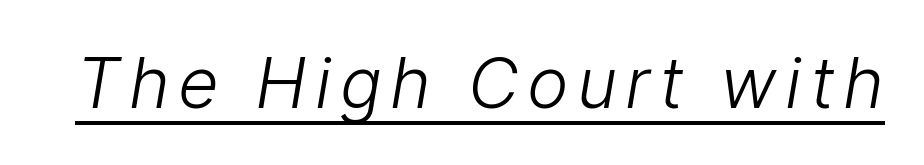
The image shows 70 px light sans-serif type; set underlined; low stroke contrast and a medium x-height.
